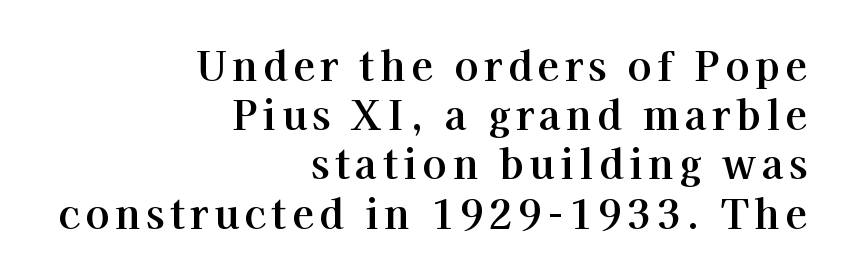
Unlike a clean sans, this face finishes its strokes with serifs. Rule under the text: the space is simply empty. Which margin do the lines hug? The right one — the left edge is uneven. Think of a printed novel: that variable character pitch is what you see here.
